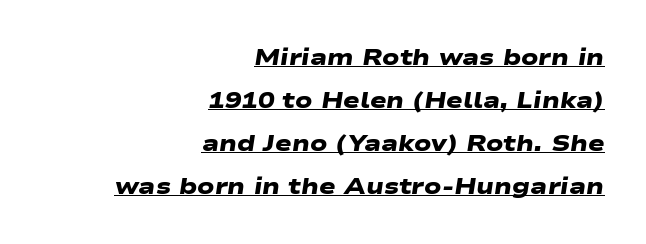
The vertical gap from one line to the next is large. The text block is weighted toward the right margin, trailing off unevenly leftward. Every word sits above its own underline. Standard letterfit; no display-style spreading of the glyphs. Chunky letters — that's bold for sure.
